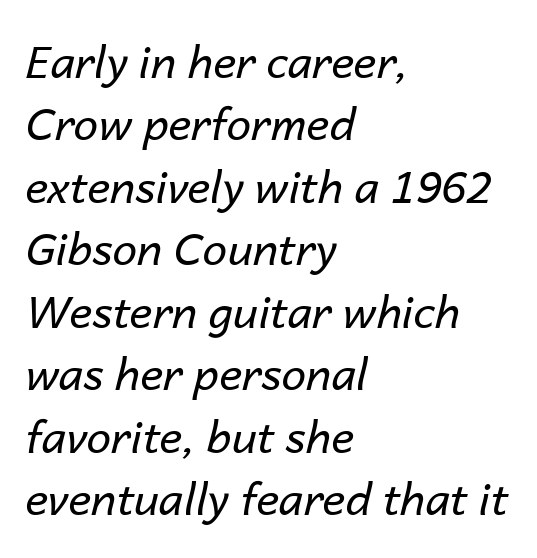
Bold? No — there's no thickening of the strokes. Quick note: interline space is typical. A bare baseline throughout the passage. Notice how the passage keeps a crisp vertical edge on the left only.
